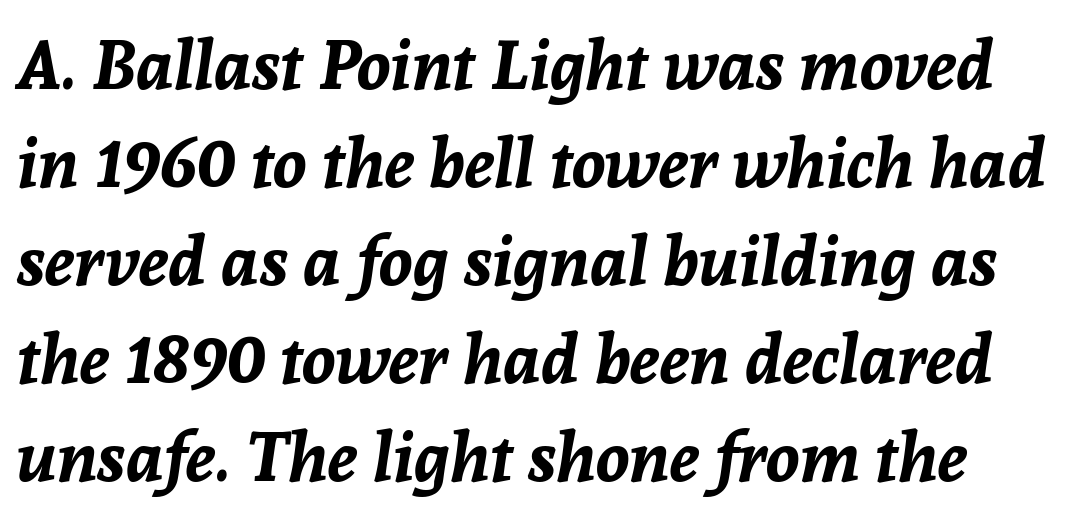
{"italic": "yes", "lean": "right", "slant_degrees": 8, "bold": "yes", "weight": "bold", "width": "normal", "stroke_contrast": "low", "x_height": "medium", "monospaced": "no", "underline": "no", "line_spacing": "normal", "line_spacing_ratio": 1.42, "letter_spacing": "normal", "letter_spacing_em": 0.0, "glyph_px": 69}
